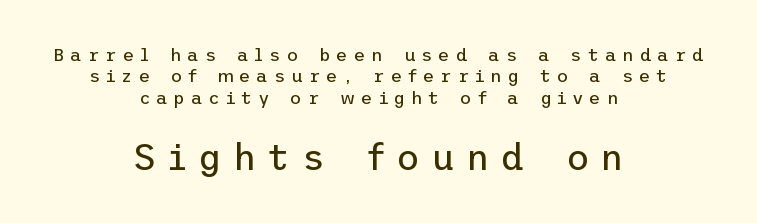
Q: Is the text bold? A: No.
Q: Is the text italic (slanted)? A: No, it is upright.
Q: Is the typeface a serif or a sans-serif typeface? A: Sans-serif.
Q: Is the text underlined? A: No.
Q: How is the paragraph aligned? A: Centered.
Q: Is the spacing between letters normal or unusually wide? A: Unusually wide.
Q: Which block of text is set in a larger size, the first (top) or the second (bottom)? A: The second (bottom) one.
Q: Width (condensed, normal, or wide)? A: Normal.
Q: Stroke contrast? A: Low.
Q: x-height? A: Medium.
